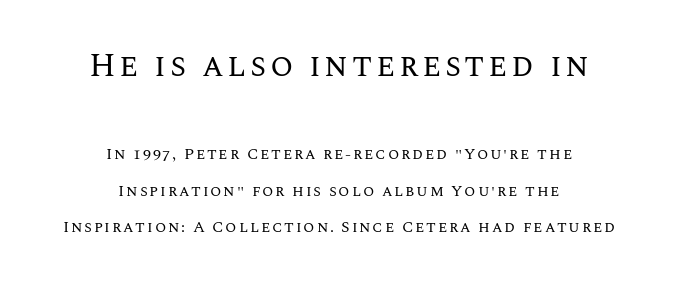
{"italic": "no", "bold": "no", "weight": "regular", "width": "normal", "stroke_contrast": "medium", "x_height": "large", "monospaced": "no", "underline": "no", "align": "center", "line_spacing": "loose", "line_spacing_ratio": 2.27, "larger_block": "first", "size_ratio": 2.06, "glyph_px": 33}
